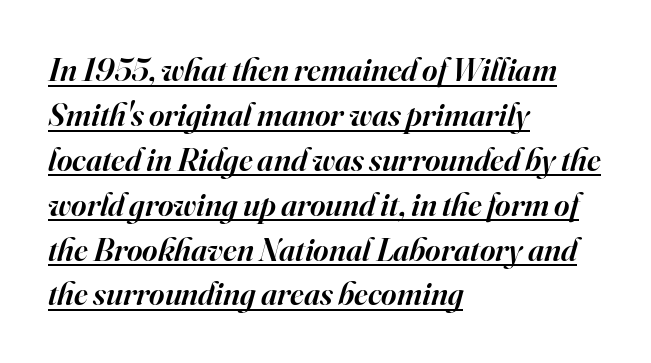
{"serif": "yes", "italic": "yes", "lean": "right", "slant_degrees": 16, "bold": "semi", "weight": "semibold", "width": "normal", "stroke_contrast": "high", "x_height": "small", "monospaced": "no", "underline": "yes", "align": "left", "line_spacing": "normal", "line_spacing_ratio": 1.36, "letter_spacing": "normal", "letter_spacing_em": 0.0, "glyph_px": 33}
